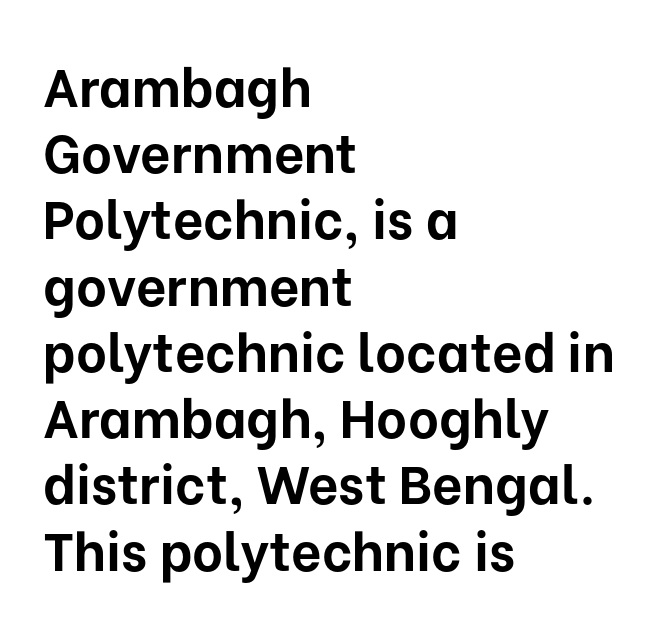
Q: Is the text bold? A: Yes.
Q: Is the text italic (slanted)? A: No, it is upright.
Q: Is the typeface a serif or a sans-serif typeface? A: Sans-serif.
Q: Is the text underlined? A: No.
Q: How is the paragraph aligned? A: Left-aligned.
Q: Is the spacing between letters normal or unusually wide? A: Normal.
Q: Is the spacing between lines tight, normal or loose? A: Normal.
Q: Width (condensed, normal, or wide)? A: Normal.
Q: Stroke contrast? A: Low.
Q: x-height? A: Medium.
Q: Monospaced? A: No.
